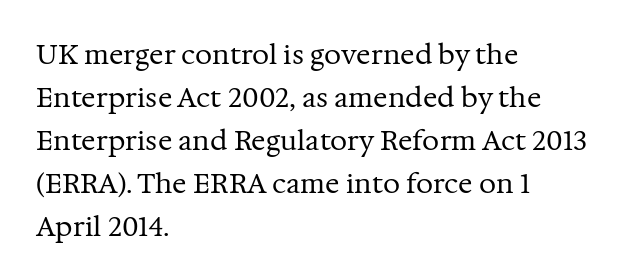
The image shows 27 px text type, upright; set left-aligned, normal line spacing (1.59x), normal letter spacing, not underlined.
